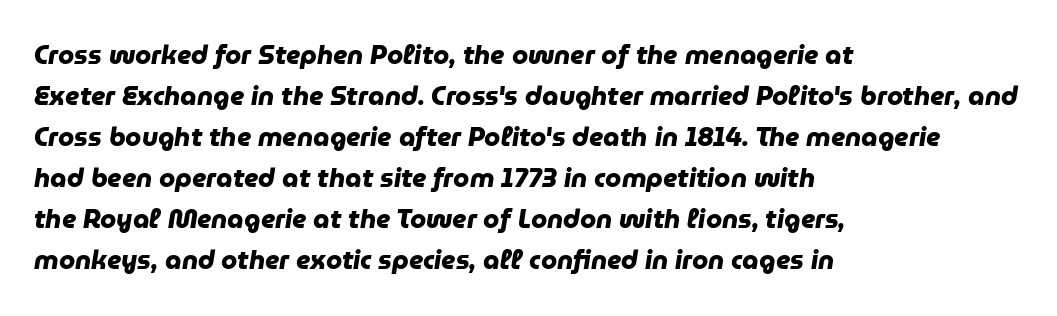
The rendering uses a moderate line-height, typical for paragraphs. The strokes are fattened all the way to bold. There is no visible air inserted between adjacent glyphs. A bare baseline throughout the passage. Line beginnings align vertically; line endings do not.
